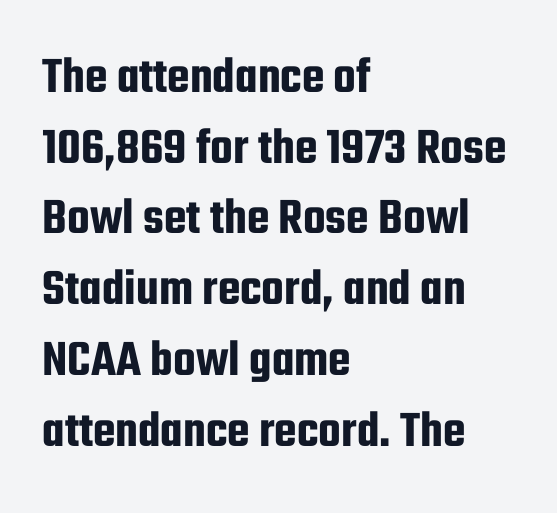
Q: Is the text italic (slanted)? A: No, it is upright.
Q: Is the typeface a serif or a sans-serif typeface? A: Sans-serif.
Q: Is the text underlined? A: No.
Q: How is the paragraph aligned? A: Left-aligned.
Q: Is the spacing between letters normal or unusually wide? A: Normal.
Q: Is the spacing between lines tight, normal or loose? A: Normal.
Q: Width (condensed, normal, or wide)? A: Condensed.
Q: Stroke contrast? A: Low.
Q: x-height? A: Medium.
Q: Monospaced? A: No.
